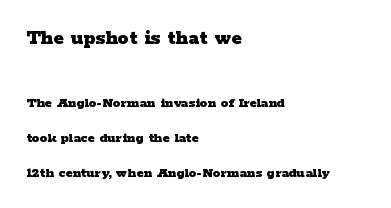
{"italic": "no", "bold": "yes", "underline": "no", "align": "left", "line_spacing": "loose", "line_spacing_ratio": 2.31, "letter_spacing": "normal", "letter_spacing_em": 0.0, "larger_block": "first", "size_ratio": 1.47, "glyph_px": 22}
